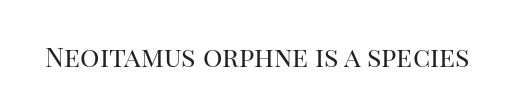
Q: Is the text bold? A: No.
Q: Is the text italic (slanted)? A: No, it is upright.
Q: Is the text underlined? A: No.
Q: Is the spacing between letters normal or unusually wide? A: Normal.
